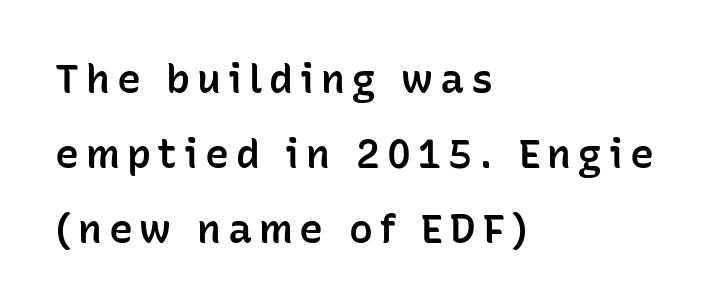
Q: Is the text bold? A: Semi-bold.
Q: Is the text italic (slanted)? A: No, it is upright.
Q: Is the typeface a serif or a sans-serif typeface? A: Sans-serif.
Q: Is the text underlined? A: No.
Q: How is the paragraph aligned? A: Left-aligned.
Q: Width (condensed, normal, or wide)? A: Normal.
Q: Stroke contrast? A: Low.
Q: x-height? A: Medium.
Q: Monospaced? A: No.
